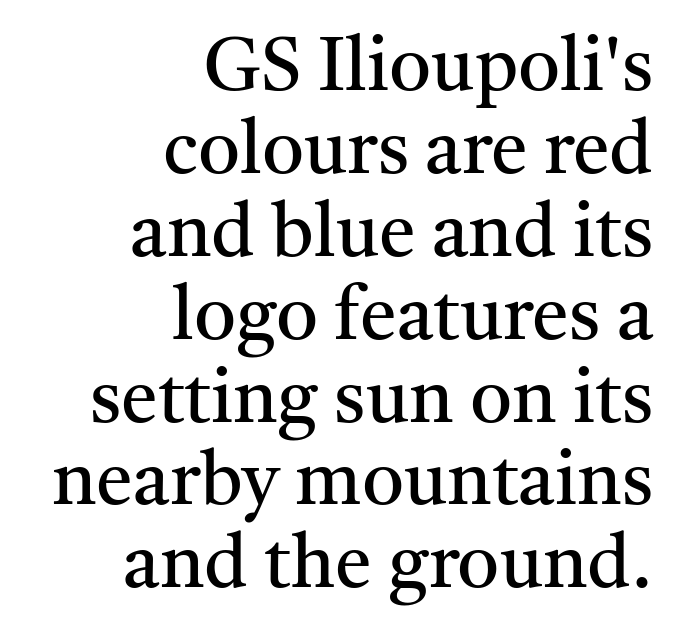
{"serif": "yes", "italic": "no", "bold": "no", "weight": "regular", "width": "normal", "stroke_contrast": "medium", "x_height": "medium", "monospaced": "no", "underline": "no", "align": "right", "line_spacing": "tight", "line_spacing_ratio": 1.12, "letter_spacing": "normal", "letter_spacing_em": 0.0, "glyph_px": 74}
